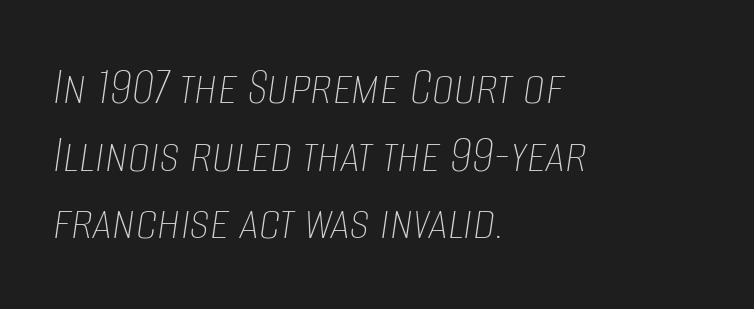
Glyph-to-glyph distance matches everyday printed text. Compared with a typical body face, this is equally light or lighter still. Each line starts at the same left margin while the right side varies. Style check: oblique. Check under the words: just untouched page. The rendering uses natural spacing where letterforms have individual widths.
